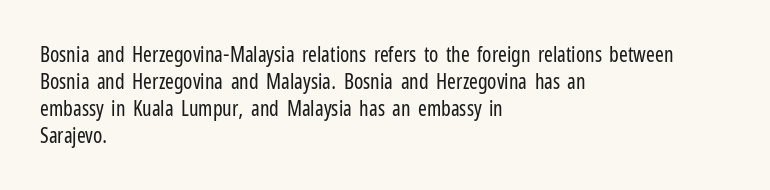
These lines keep a tight, regular rhythm from letter to letter. The rows are spaced the way most documents space them. Nothing heavy about these letters — not bold at all. A roman cut, with each character standing at attention. Check under the words: just untouched page. All the whitespace from short lines collects on the right.
